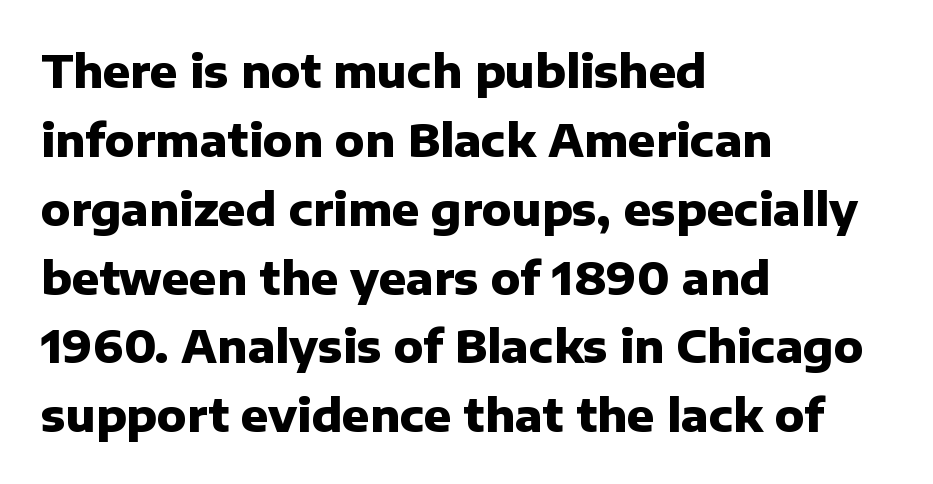
Students, note that the glyphs here touch the page at normal intervals. Is there much room between lines? A standard amount, neither cramped nor airy. If you drew a line through each stem, it would be perfectly vertical. The specimen omits any rule beneath the text block's lines.
